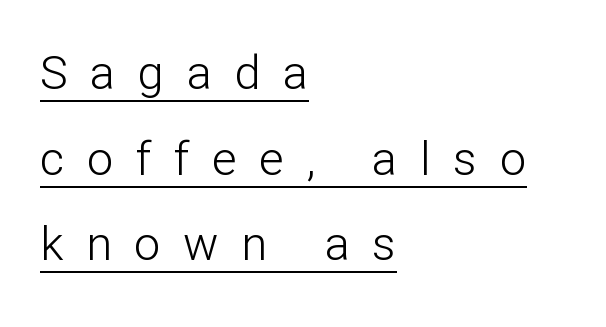
{"serif": "no", "italic": "no", "bold": "no", "weight": "light", "width": "normal", "stroke_contrast": "low", "x_height": "medium", "monospaced": "no", "underline": "yes", "align": "left", "line_spacing_ratio": 1.82, "letter_spacing": "wide", "letter_spacing_em": 0.48, "glyph_px": 47}
